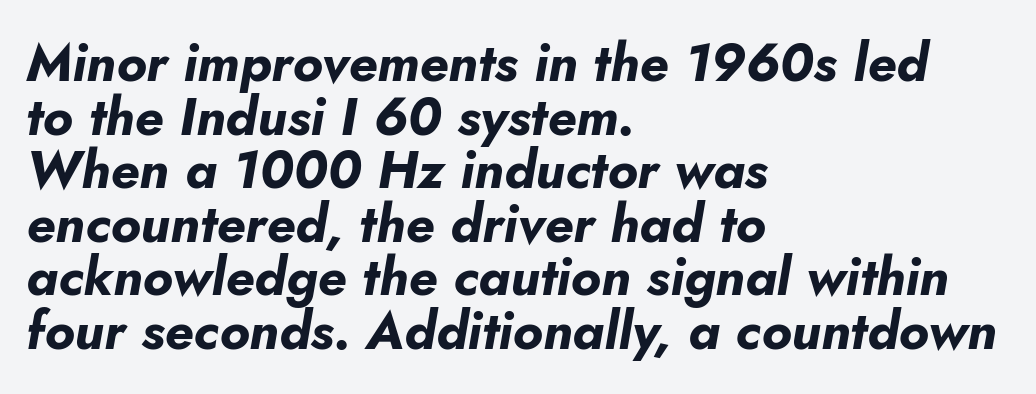
Q: Is the text bold? A: Yes.
Q: Is the text italic (slanted)? A: Yes, it leans right by about 10 degrees.
Q: Is the text underlined? A: No.
Q: How is the paragraph aligned? A: Left-aligned.
Q: Is the spacing between letters normal or unusually wide? A: Normal.
Q: Is the spacing between lines tight, normal or loose? A: Tight.
Q: Width (condensed, normal, or wide)? A: Normal.
Q: Stroke contrast? A: Low.
Q: x-height? A: Small.
Q: Monospaced? A: No.
